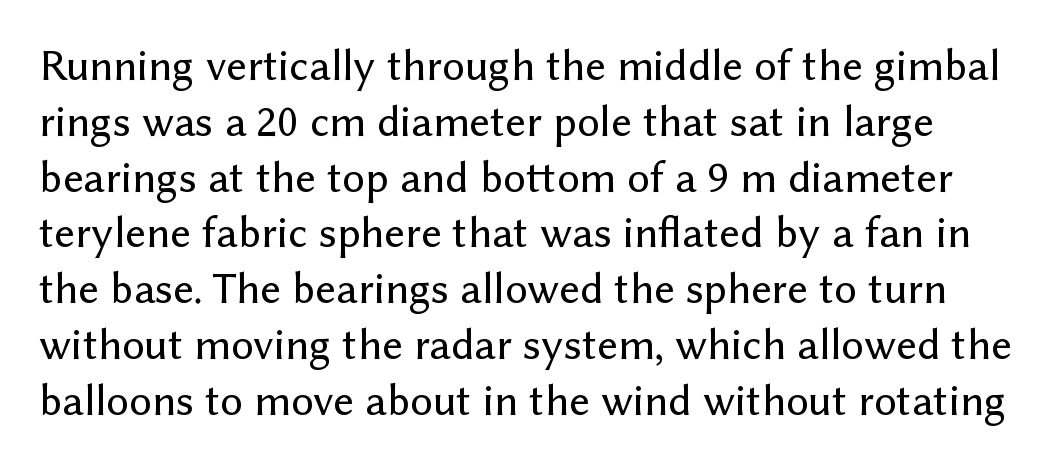
{"serif": "no", "italic": "no", "width": "normal", "stroke_contrast": "low", "x_height": "medium", "monospaced": "no", "underline": "no", "line_spacing_ratio": 1.24, "letter_spacing": "normal", "letter_spacing_em": 0.0, "glyph_px": 45}
